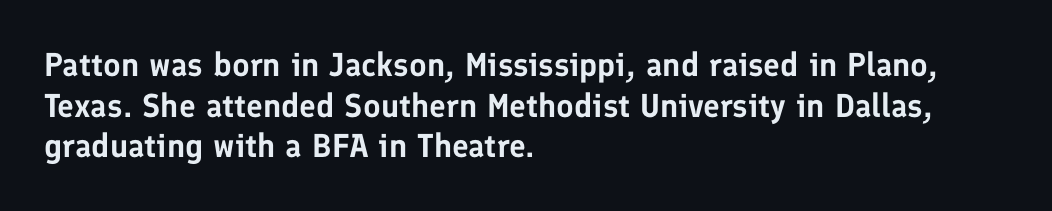
Look at the tracking — it's just the regular setting, nothing added. Any mark beneath the type? The region is blank. Short and long lines alike share a common starting point at left. Tall strokes in this sample are plumb rather than angled.
